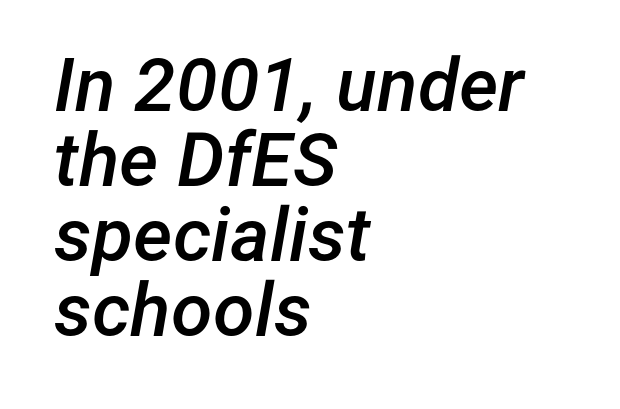
The image shows 75 px semibold type, italic (leaning right); set left-aligned, tight line spacing (1.0x), normal letter spacing, not underlined; low stroke contrast and a medium x-height.
